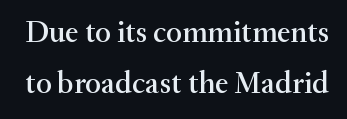
{"serif": "yes", "italic": "no", "width": "normal", "stroke_contrast": "medium", "x_height": "small", "monospaced": "no", "underline": "no", "line_spacing": "normal", "line_spacing_ratio": 1.63, "letter_spacing": "normal", "letter_spacing_em": 0.0, "glyph_px": 31}
